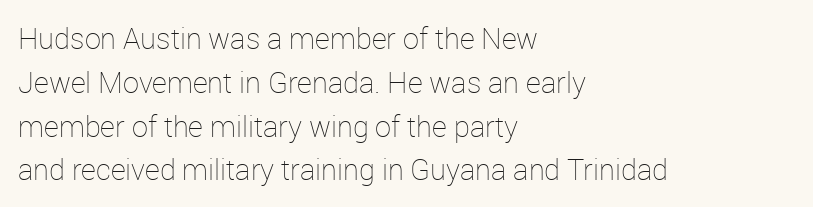
{"italic": "no", "bold": "no", "weight": "thin", "width": "normal", "stroke_contrast": "low", "x_height": "medium", "monospaced": "no", "underline": "no", "align": "left", "line_spacing": "normal", "line_spacing_ratio": 1.51, "letter_spacing": "normal", "letter_spacing_em": 0.0, "glyph_px": 29}
